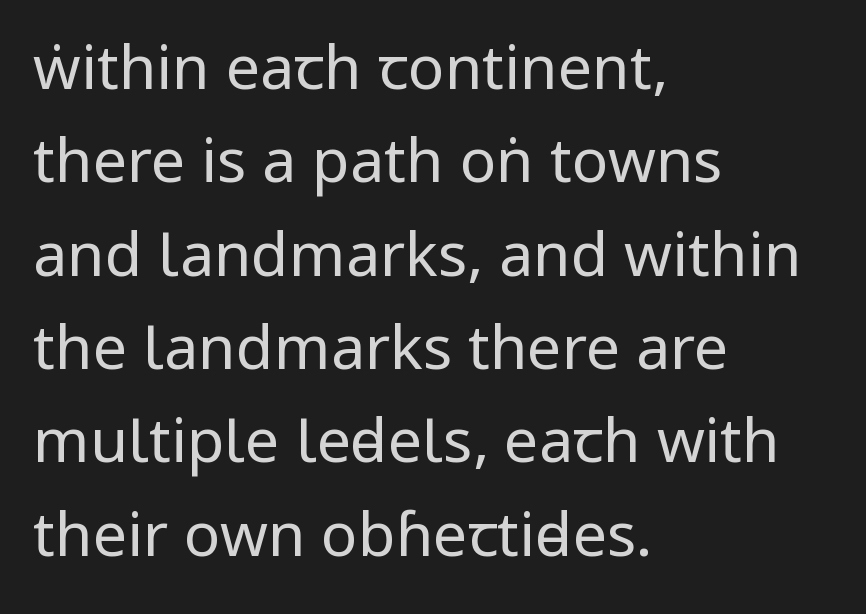
The image shows 61 px regular-weight, condensed sans-serif type, upright; set left-aligned, normal line spacing (1.53x), normal letter spacing, not underlined; low stroke contrast and a large x-height.
